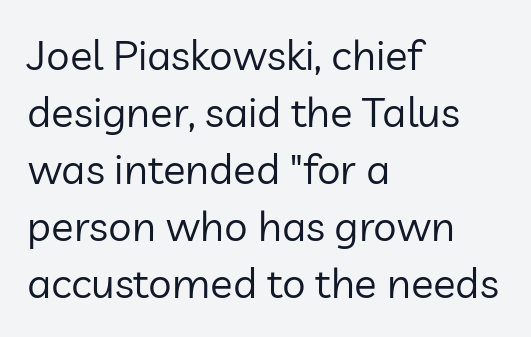
{"serif": "no", "italic": "no", "bold": "no", "weight": "regular", "width": "normal", "stroke_contrast": "low", "x_height": "medium", "monospaced": "no", "underline": "no", "align": "left", "line_spacing": "normal", "line_spacing_ratio": 1.36, "letter_spacing": "normal", "letter_spacing_em": 0.0, "glyph_px": 42}
